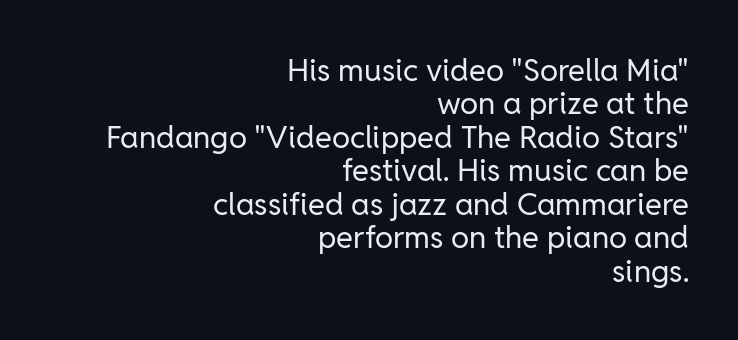
This rendering employs a face without finishing strokes, i.e., a sans-serif. The strokes carry an ordinary text weight at most. Proportional: the letters do not fall into vertical columns. In CSS terms this would be text-align: right.
